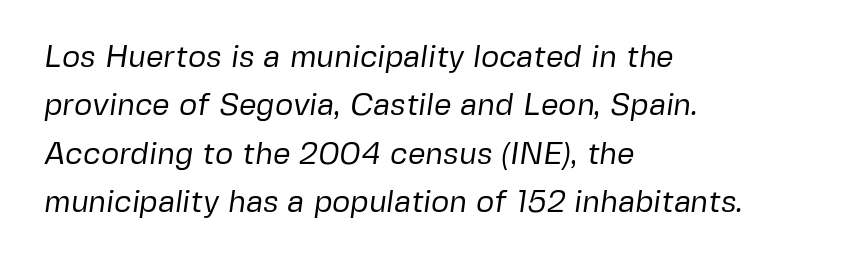
Each letter's strokes conclude bluntly, with no projecting serifs. Looks like regular typesetting: each glyph gets only the width it needs. A clean baseline with only descenders dipping below it. A classic flush-left, rag-right setting is used for this passage.
